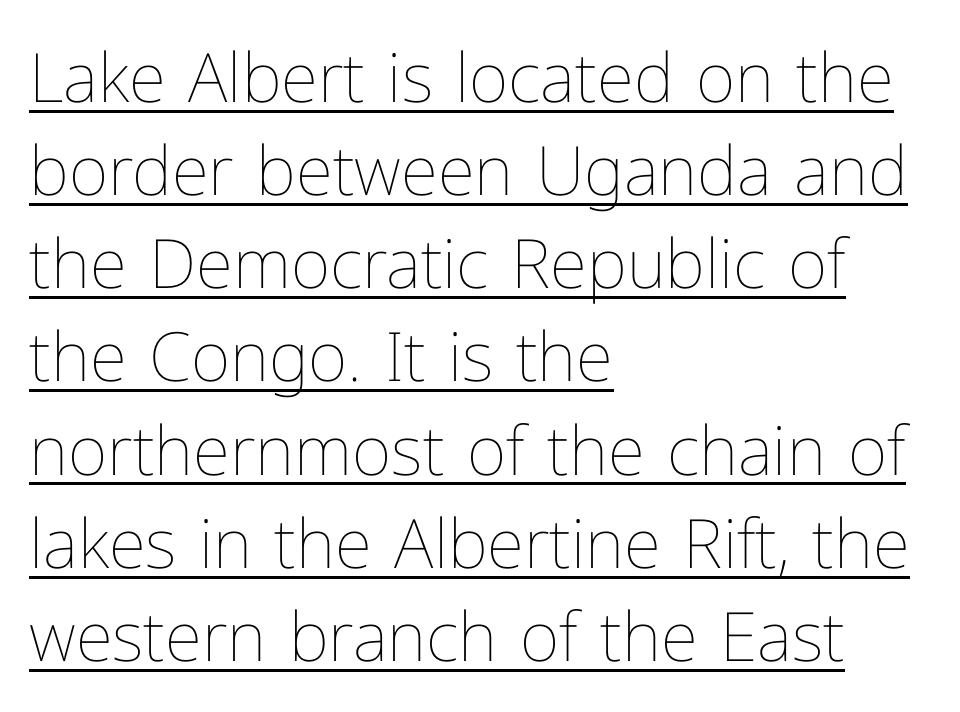
{"italic": "no", "bold": "no", "weight": "thin", "width": "normal", "stroke_contrast": "low", "x_height": "medium", "monospaced": "no", "underline": "yes", "align": "left", "line_spacing": "normal", "line_spacing_ratio": 1.37, "letter_spacing": "normal", "letter_spacing_em": 0.0, "glyph_px": 68}
